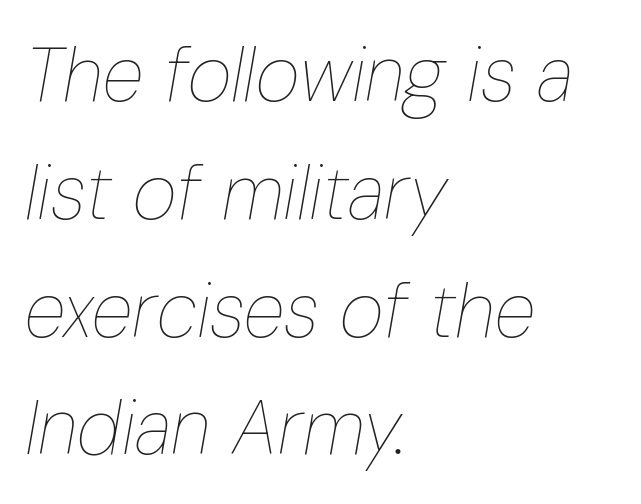
{"italic": "yes", "lean": "right", "slant_degrees": 10, "bold": "no", "weight": "thin", "width": "condensed", "stroke_contrast": "low", "x_height": "medium", "monospaced": "no", "underline": "no", "align": "left", "line_spacing": "normal", "line_spacing_ratio": 1.55, "letter_spacing": "normal", "letter_spacing_em": 0.0, "glyph_px": 76}
